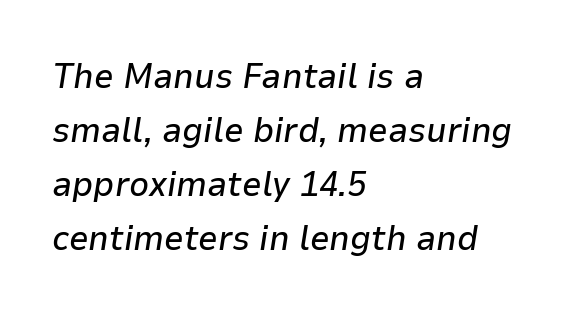
The image shows 35 px text type, italic (leaning right); set left-aligned, normal line spacing (1.54x), normal letter spacing, not underlined; low stroke contrast and a medium x-height.
